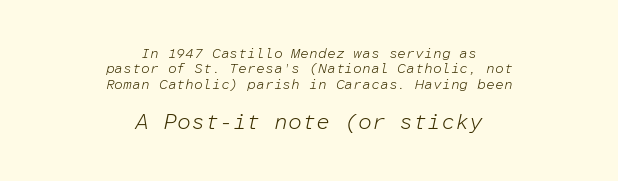
The image shows 22 px text type, italic (leaning right); set centered, tight line spacing (1.09x), normal letter spacing, not underlined; the second (bottom) block is 1.57x larger.
